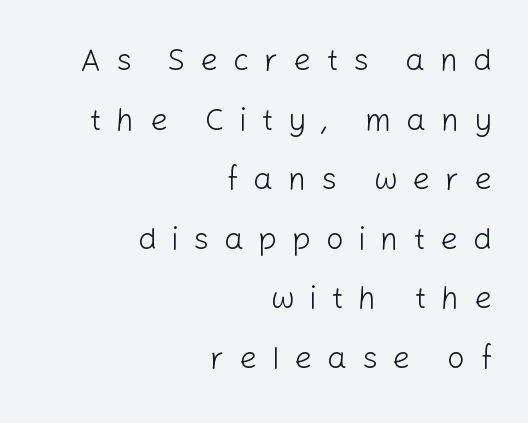
The image shows 31 px light sans-serif type, upright; set right-aligned, loose line spacing (1.92x), unusually wide letter spacing (+0.48 em), not underlined; low stroke contrast and a medium x-height.
